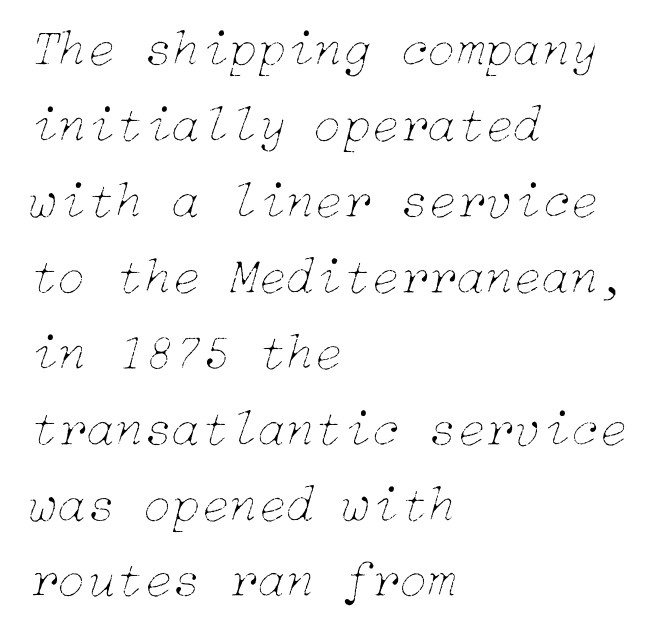
{"italic": "yes", "lean": "right", "slant_degrees": 15, "bold": "no", "weight": "thin", "width": "normal", "stroke_contrast": "low", "x_height": "medium", "underline": "no", "align": "left", "line_spacing": "normal", "line_spacing_ratio": 1.46, "letter_spacing": "normal", "letter_spacing_em": 0.0, "glyph_px": 52}
